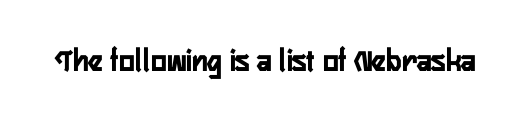
The image shows 33 px semibold, condensed sans-serif type, upright; set normal letter spacing, not underlined; low stroke contrast and a medium x-height.
